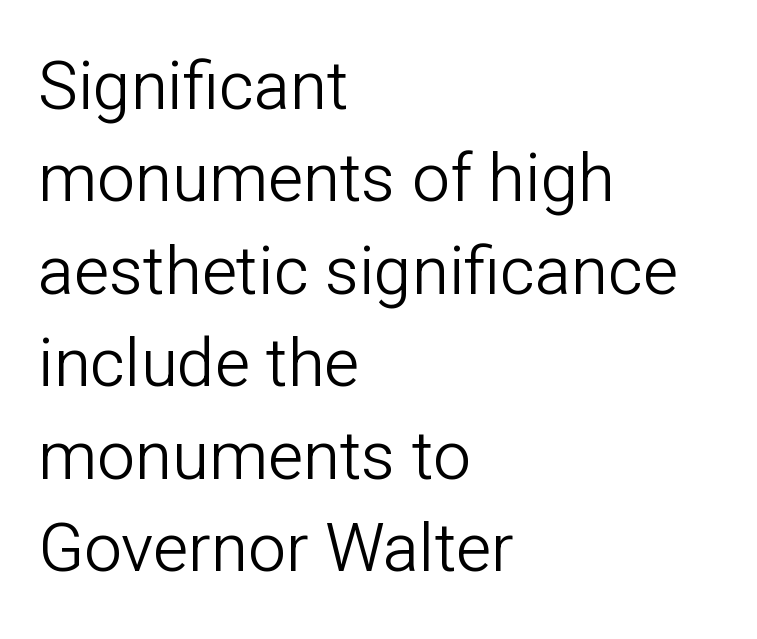
The face used here is proportionally spaced, like ordinary book or web type. This is roman type, the default non-slanted kind. Typeset ragged right — the left edge is the straight one. Stroke mass is kept to a normal reading level or below. This rendering employs a face without finishing strokes, i.e., a sans-serif.
